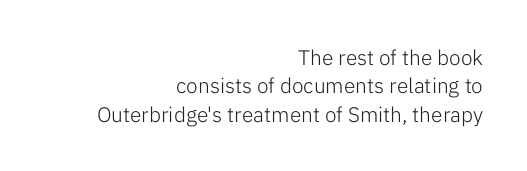
No italicization has been applied; the sample stays upright. Leading matches the norm, producing a regular column. Counters stay open thanks to moderate or lighter strokes. A bare baseline throughout the passage. The paragraph shown leans on its right margin.
